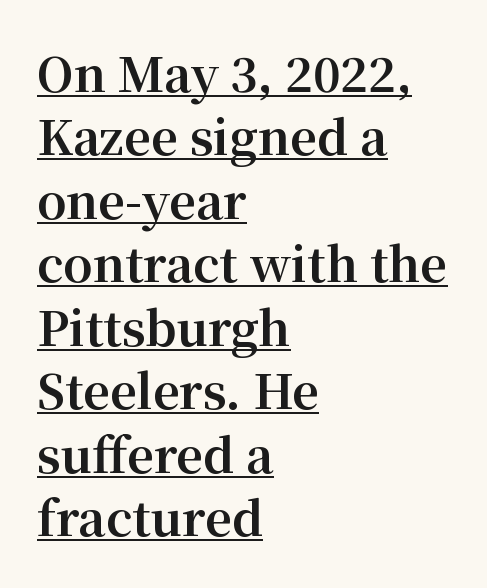
Q: Is the text bold? A: Yes.
Q: Is the text italic (slanted)? A: No, it is upright.
Q: Is the typeface a serif or a sans-serif typeface? A: Serif.
Q: Is the text underlined? A: Yes.
Q: How is the paragraph aligned? A: Left-aligned.
Q: Is the spacing between letters normal or unusually wide? A: Normal.
Q: Is the spacing between lines tight, normal or loose? A: Normal.
Q: Width (condensed, normal, or wide)? A: Normal.
Q: Stroke contrast? A: Medium.
Q: x-height? A: Medium.
Q: Monospaced? A: No.
